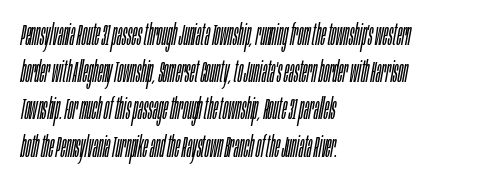
Stem width sits at or under what a default text font uses. Descender tails drop into unmarked territory. Do the characters align in a grid? No, the font is proportional. Compared with typical body copy, the letter spacing here is the same. The axis of the letterforms is tilted away from vertical.
